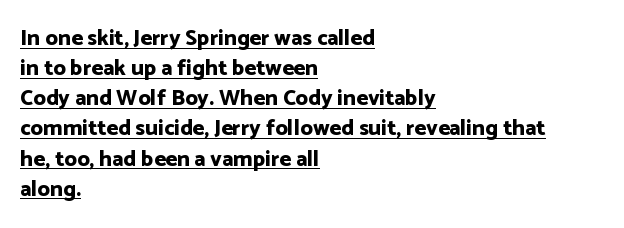
The image shows 22 px bold type, upright; set left-aligned, normal line spacing (1.37x), normal letter spacing, underlined.
